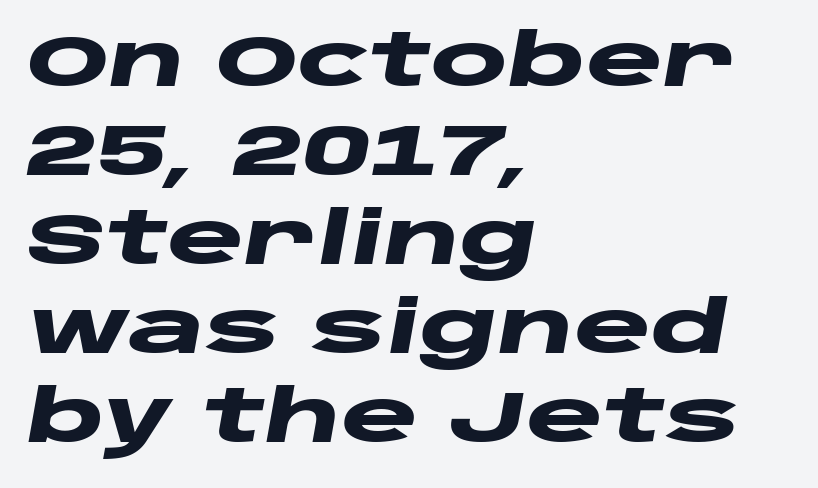
The image shows 73 px heavy, wide type, italic (leaning right); set left-aligned, line spacing 1.22x, normal letter spacing, not underlined; low stroke contrast and a large x-height.
